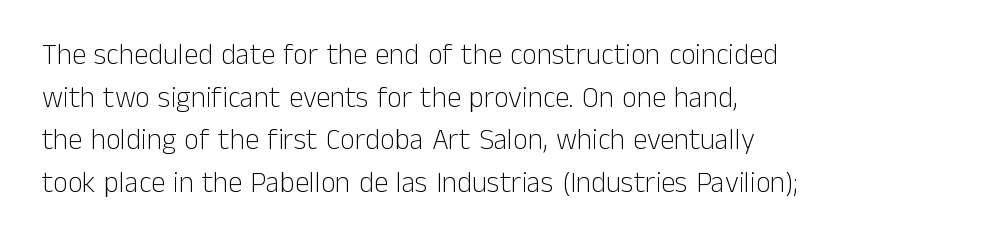
The image shows 29 px light sans-serif type, upright; set left-aligned, normal line spacing (1.47x), normal letter spacing, not underlined; low stroke contrast and a medium x-height.
